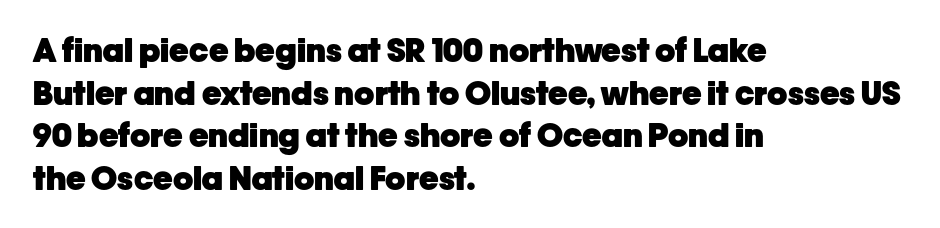
{"serif": "no", "italic": "no", "bold": "yes", "weight": "heavy", "width": "normal", "stroke_contrast": "low", "x_height": "medium", "monospaced": "no", "underline": "no", "align": "left", "line_spacing": "normal", "line_spacing_ratio": 1.29, "letter_spacing": "normal", "letter_spacing_em": 0.0, "glyph_px": 33}
